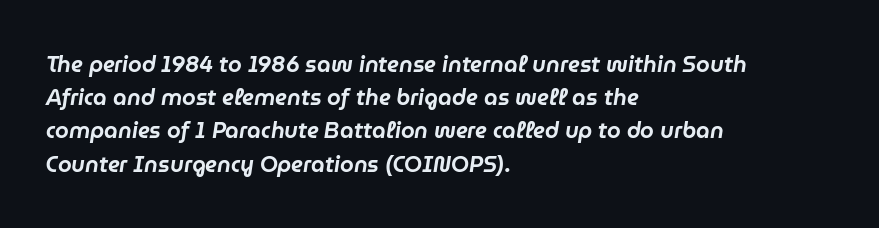
The rendering applies a slant to the glyphs. In CSS terms this would be text-align: left. The rendering keeps characters at their native spacing. The space between consecutive lines is moderate. Rule under the text: the space is simply empty.
